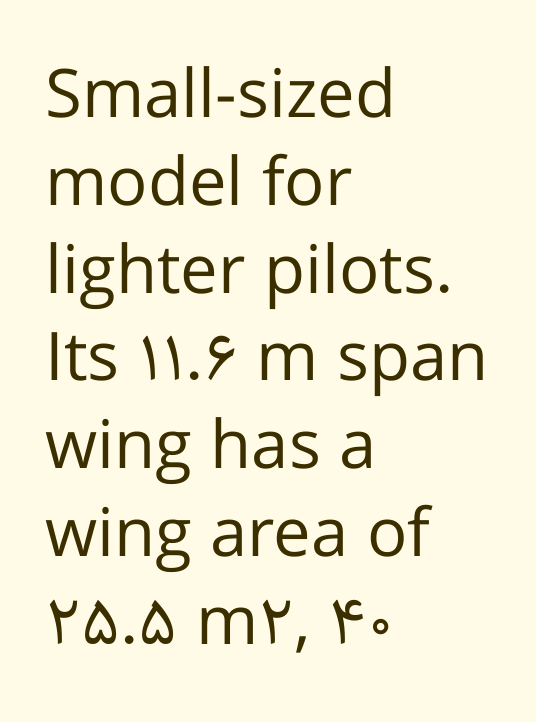
Q: Is the text bold? A: No.
Q: Is the text italic (slanted)? A: No, it is upright.
Q: Is the typeface a serif or a sans-serif typeface? A: Sans-serif.
Q: Is the text underlined? A: No.
Q: How is the paragraph aligned? A: Left-aligned.
Q: Is the spacing between letters normal or unusually wide? A: Normal.
Q: Is the spacing between lines tight, normal or loose? A: Normal.
Q: Width (condensed, normal, or wide)? A: Normal.
Q: Stroke contrast? A: Low.
Q: x-height? A: Medium.
Q: Monospaced? A: No.
